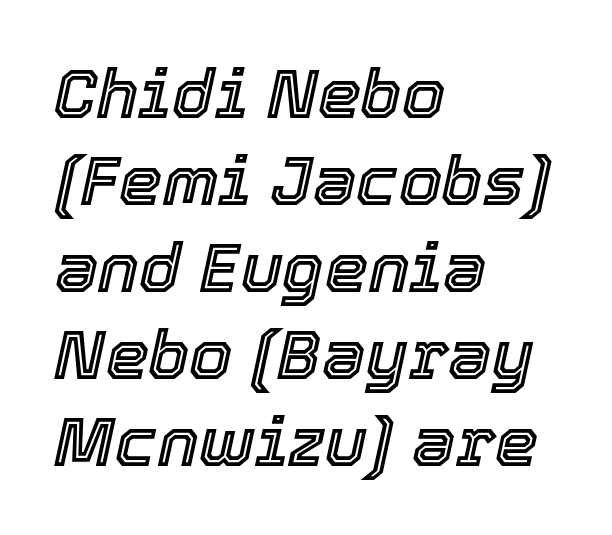
The image shows 69 px text type, italic (leaning right); set left-aligned, normal line spacing (1.26x), normal letter spacing, not underlined; a medium x-height.
